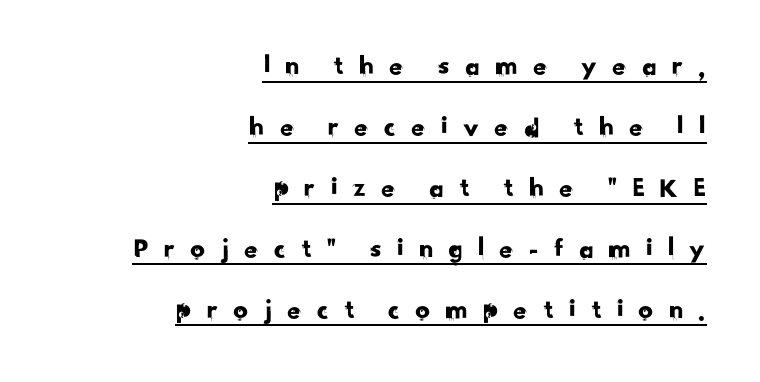
The image shows 29 px sans-serif type; set right-aligned, loose line spacing (2.1x), unusually wide letter spacing (+0.46 em), underlined; low stroke contrast and a small x-height.
